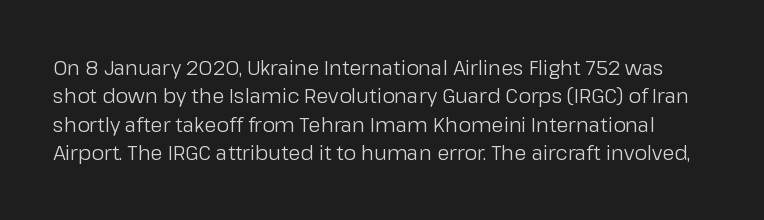
The image shows 20 px text type, upright; set normal line spacing (1.42x), normal letter spacing, not underlined.
